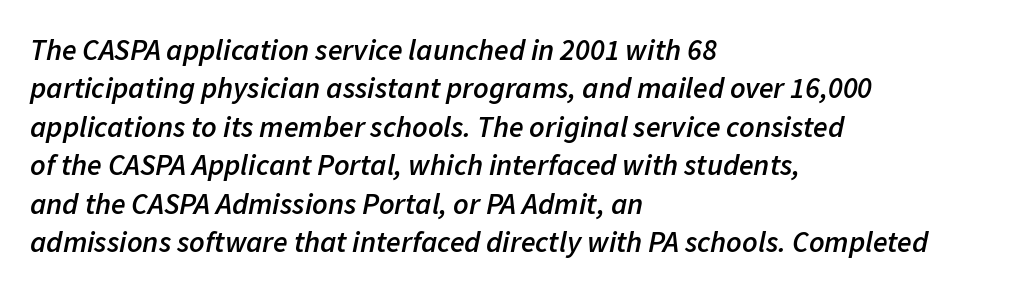
The image shows 30 px semibold type, italic (leaning right); set left-aligned, normal line spacing (1.28x), normal letter spacing, not underlined; low stroke contrast and a medium x-height.
